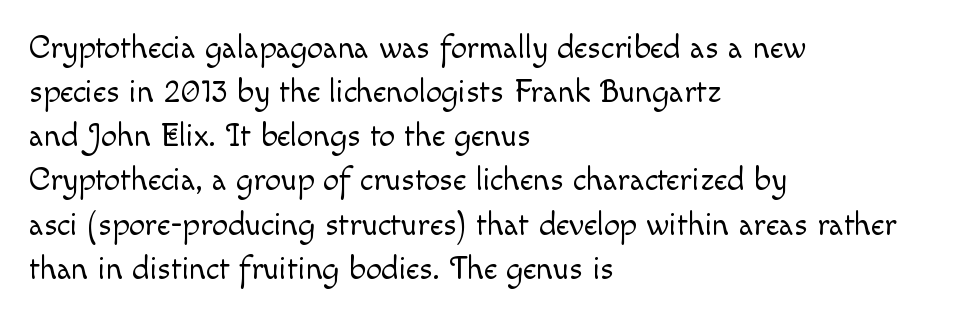
The letters look calm and open, with moderate or lighter stems. Short note: letters normally spaced. Every row of glyphs begins at an identical x-position on the left. Does the lettering tilt? It doesn't — this is upright.
